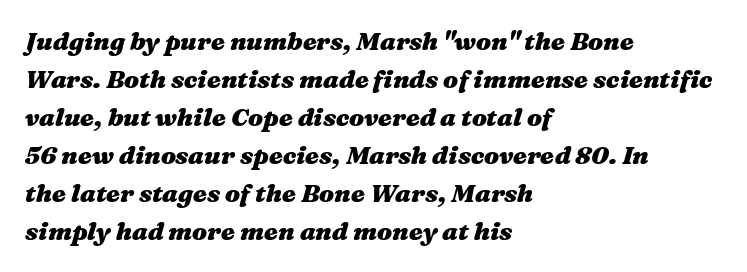
Q: Is the text bold? A: Yes.
Q: Is the text italic (slanted)? A: Yes, it leans right by about 16 degrees.
Q: Is the text underlined? A: No.
Q: How is the paragraph aligned? A: Left-aligned.
Q: Is the spacing between letters normal or unusually wide? A: Normal.
Q: Is the spacing between lines tight, normal or loose? A: Normal.
